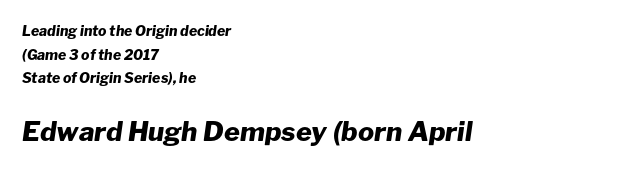
The image shows 27 px bold type, italic (leaning right); set left-aligned, normal line spacing (1.68x), normal letter spacing, not underlined; the second (bottom) block is 1.93x larger.
